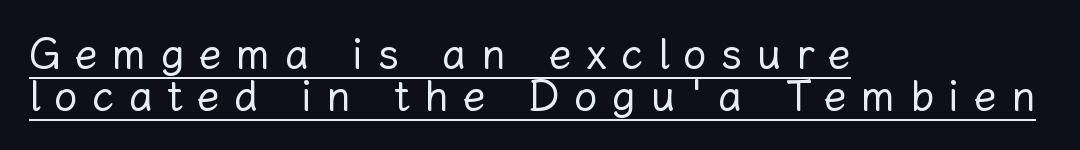
Q: Is the text bold? A: No.
Q: Is the text italic (slanted)? A: No, it is upright.
Q: Is the text underlined? A: Yes.
Q: How is the paragraph aligned? A: Left-aligned.
Q: Is the spacing between letters normal or unusually wide? A: Unusually wide.
Q: Is the spacing between lines tight, normal or loose? A: Tight.
Q: Width (condensed, normal, or wide)? A: Normal.
Q: Stroke contrast? A: Low.
Q: x-height? A: Medium.
Q: Monospaced? A: No.
